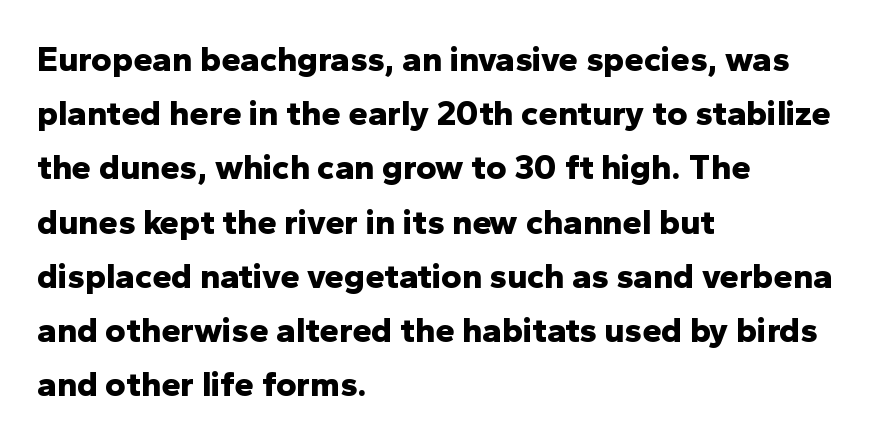
The image shows 35 px bold sans-serif type, upright; set left-aligned, normal line spacing (1.55x), normal letter spacing, not underlined; low stroke contrast and a medium x-height.
